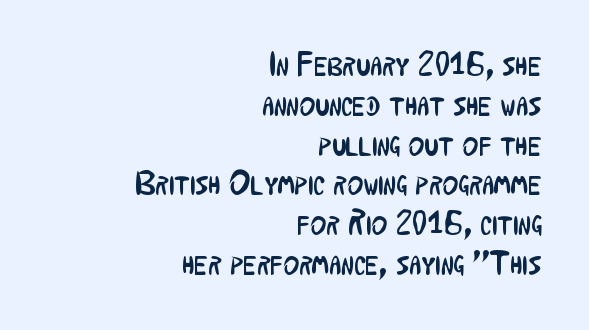
The image shows 34 px regular-weight, condensed sans-serif type, upright; set right-aligned, line spacing 1.17x, normal letter spacing, not underlined; low stroke contrast and a medium x-height.
